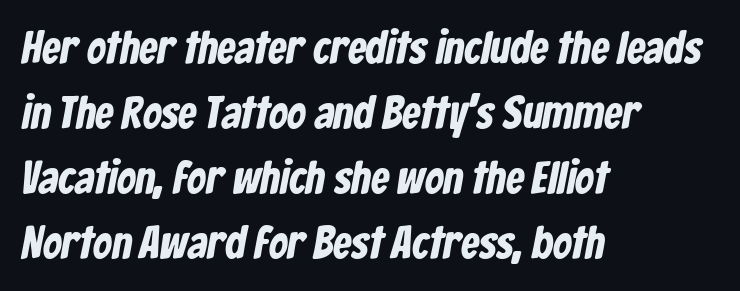
{"serif": "no", "width": "condensed", "stroke_contrast": "low", "x_height": "medium", "monospaced": "no", "underline": "no", "align": "left", "line_spacing": "normal", "line_spacing_ratio": 1.41, "letter_spacing": "normal", "letter_spacing_em": 0.0, "glyph_px": 46}
